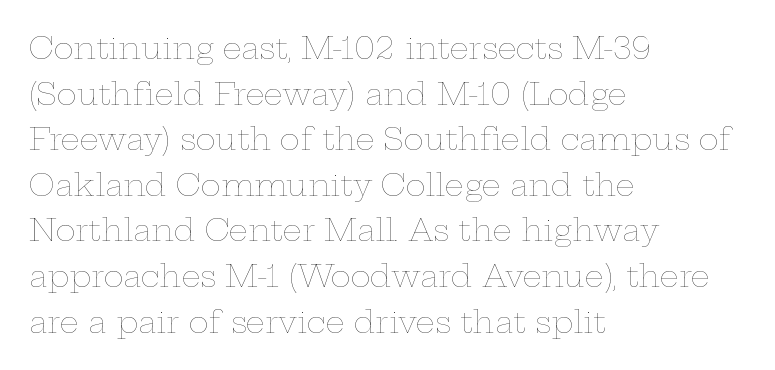
Q: Is the text bold? A: No.
Q: Is the text italic (slanted)? A: No, it is upright.
Q: Is the text underlined? A: No.
Q: How is the paragraph aligned? A: Left-aligned.
Q: Is the spacing between letters normal or unusually wide? A: Normal.
Q: Is the spacing between lines tight, normal or loose? A: Normal.
Q: Width (condensed, normal, or wide)? A: Wide.
Q: Stroke contrast? A: Low.
Q: x-height? A: Medium.
Q: Monospaced? A: No.
